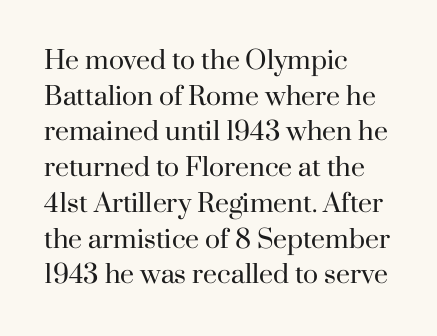
{"italic": "no", "bold": "no", "underline": "no", "align": "left", "line_spacing": "normal", "line_spacing_ratio": 1.43, "letter_spacing": "normal", "letter_spacing_em": 0.0, "glyph_px": 25}
